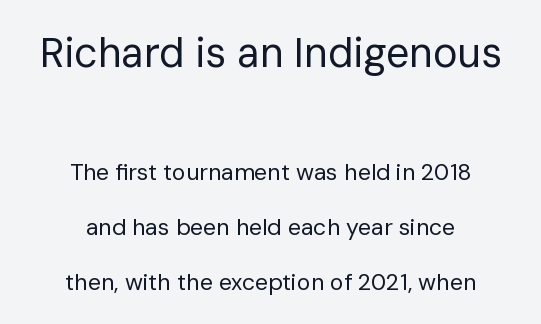
{"serif": "no", "italic": "no", "bold": "no", "weight": "regular", "width": "normal", "stroke_contrast": "low", "x_height": "medium", "monospaced": "no", "underline": "no", "align": "center", "line_spacing": "loose", "line_spacing_ratio": 2.39, "letter_spacing": "normal", "letter_spacing_em": 0.0, "larger_block": "first", "size_ratio": 1.78, "glyph_px": 41}
